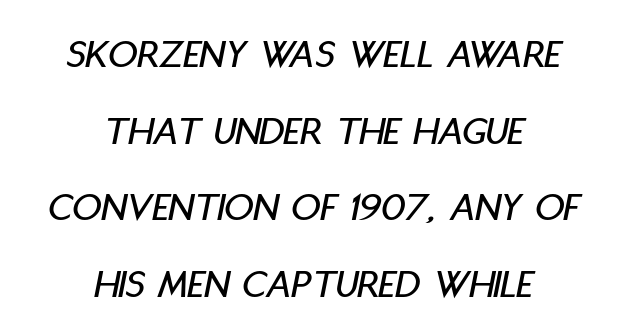
The image shows 41 px condensed type, italic (leaning right); set centered, line spacing 1.87x, normal letter spacing, not underlined; low stroke contrast and a large x-height.
